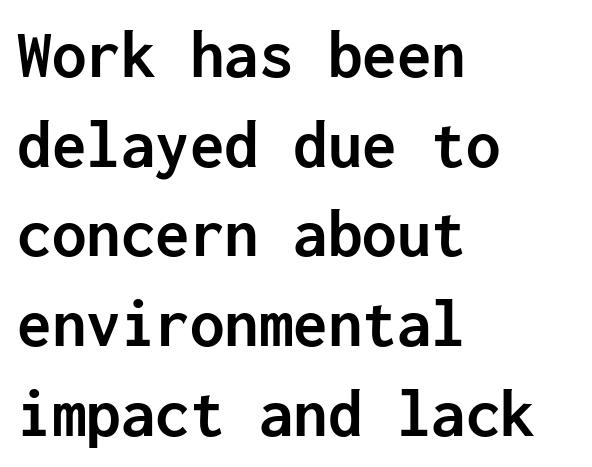
Descender tails drop into unmarked territory. If you measured baseline to baseline, you'd find a middling distance. The type family on display is of the sans-serif kind. Posture: upright roman.
